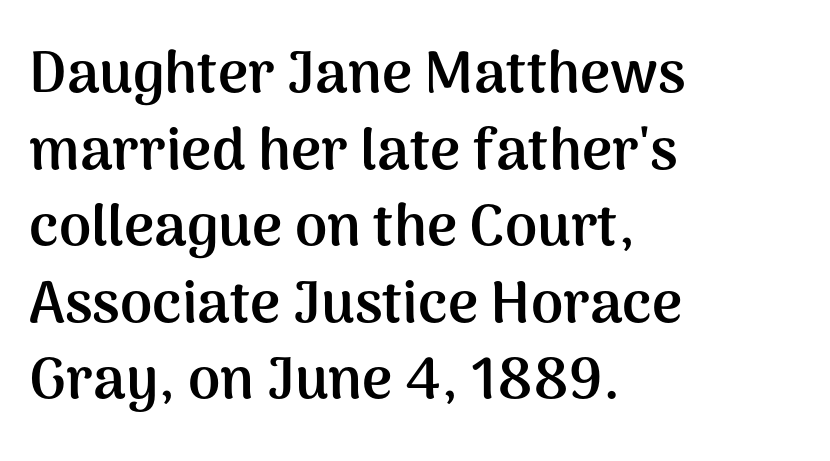
{"serif": "no", "italic": "no", "bold": "yes", "weight": "semibold", "width": "normal", "stroke_contrast": "medium", "x_height": "medium", "monospaced": "no", "underline": "no", "align": "left", "line_spacing": "normal", "line_spacing_ratio": 1.32, "letter_spacing": "normal", "letter_spacing_em": 0.0, "glyph_px": 58}
